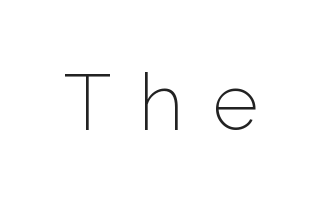
{"serif": "no", "italic": "no", "bold": "no", "weight": "thin", "width": "normal", "stroke_contrast": "low", "x_height": "medium", "monospaced": "no", "underline": "no", "letter_spacing": "wide", "letter_spacing_em": 0.35, "glyph_px": 79}
